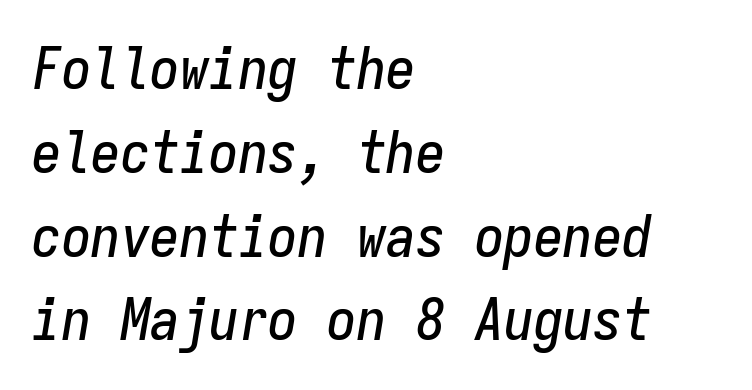
Rows of type keep a routine distance in the vertical direction. How are the letters spaced? Ordinarily, with no added tracking. Glance below the letters and you will spot only blank space. The passage shown is typed in a monospace face where columns stay perfectly aligned. Is the type slanted? Yes — the strokes lean at a clear angle. Layout note: lines flush left.
